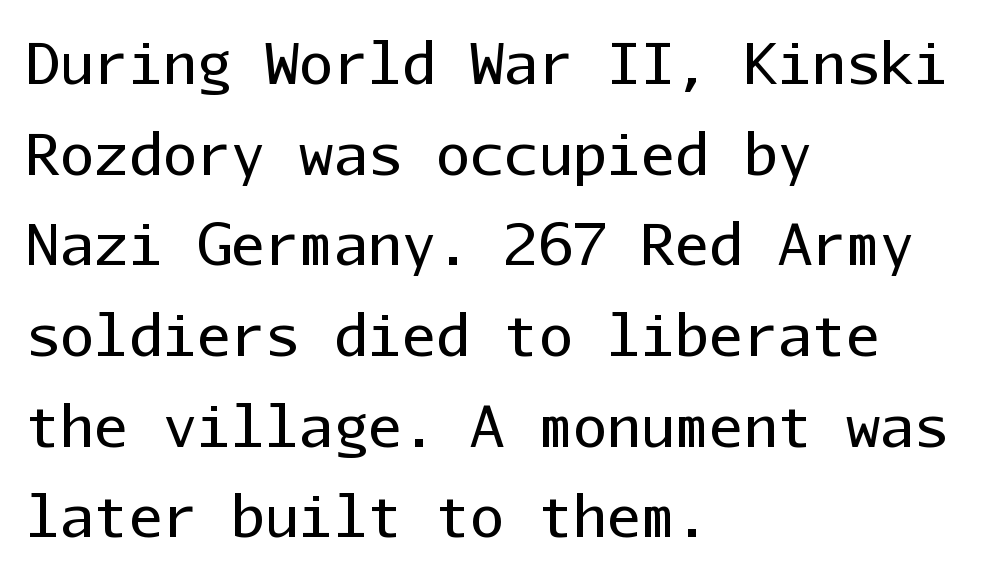
Here the designer chose a console-style face with uniform glyph widths. Note: no serifs on the glyphs. This is not heavy type; no bold has been used. No italicization has been applied; the sample stays upright. A classic flush-left, rag-right setting is used for this passage.
